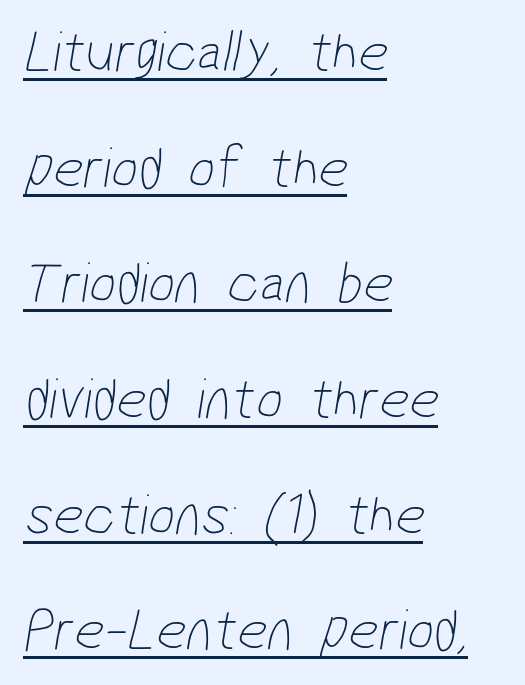
{"serif": "no", "bold": "no", "weight": "thin", "width": "condensed", "stroke_contrast": "low", "x_height": "medium", "monospaced": "no", "underline": "yes", "align": "left", "line_spacing": "loose", "line_spacing_ratio": 1.96, "letter_spacing": "normal", "letter_spacing_em": 0.0, "glyph_px": 59}
